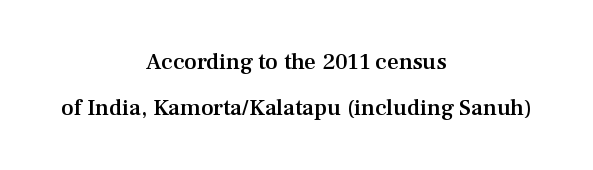
{"italic": "no", "bold": "semi", "underline": "no", "align": "center", "line_spacing": "loose", "line_spacing_ratio": 2.02, "letter_spacing": "normal", "letter_spacing_em": 0.0, "glyph_px": 23}
